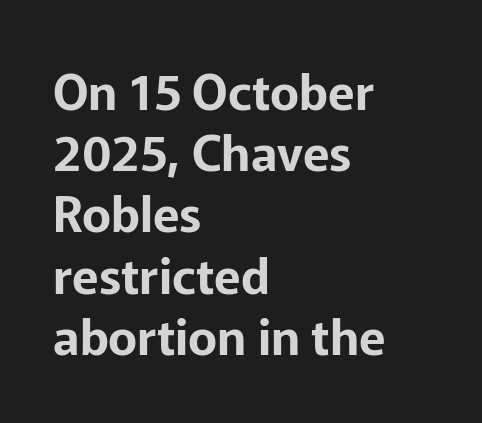
Q: Is the text italic (slanted)? A: No, it is upright.
Q: Is the typeface a serif or a sans-serif typeface? A: Sans-serif.
Q: Is the text underlined? A: No.
Q: How is the paragraph aligned? A: Left-aligned.
Q: Is the spacing between letters normal or unusually wide? A: Normal.
Q: Is the spacing between lines tight, normal or loose? A: Normal.
Q: Width (condensed, normal, or wide)? A: Normal.
Q: Stroke contrast? A: Low.
Q: x-height? A: Medium.
Q: Monospaced? A: No.
